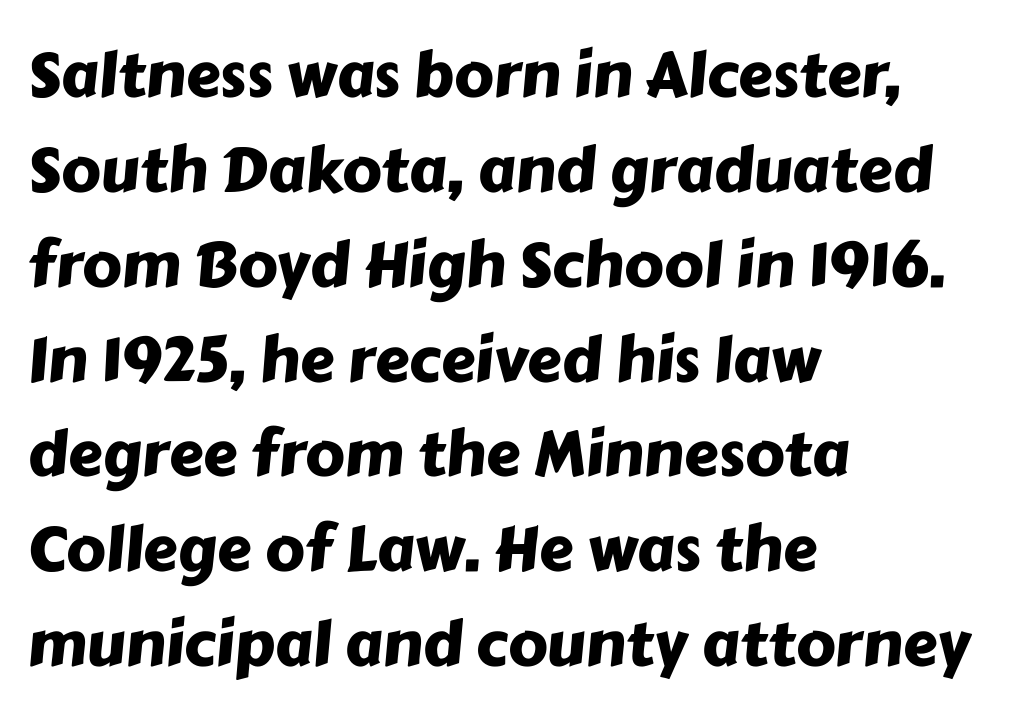
{"serif": "no", "width": "normal", "stroke_contrast": "low", "x_height": "medium", "monospaced": "no", "underline": "no", "align": "left", "line_spacing": "normal", "line_spacing_ratio": 1.53, "letter_spacing": "normal", "letter_spacing_em": 0.0, "glyph_px": 62}
